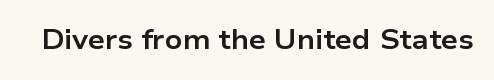
{"italic": "no", "bold": "yes", "underline": "no", "letter_spacing": "normal", "letter_spacing_em": 0.0, "glyph_px": 27}
